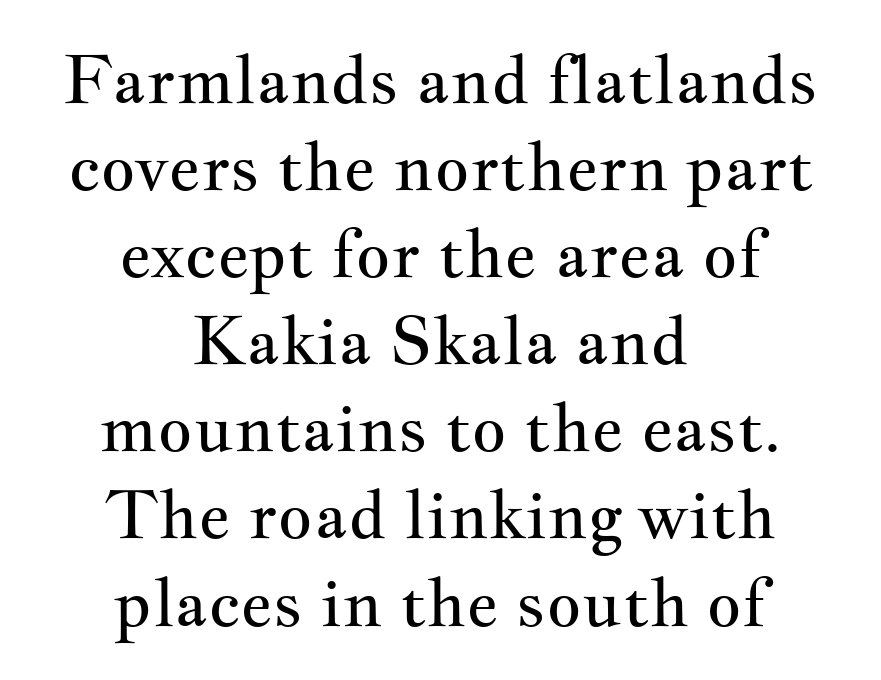
The image shows 67 px regular-weight, wide serif type, upright; set centered, normal line spacing (1.3x), normal letter spacing, not underlined; medium stroke contrast and a small x-height.
